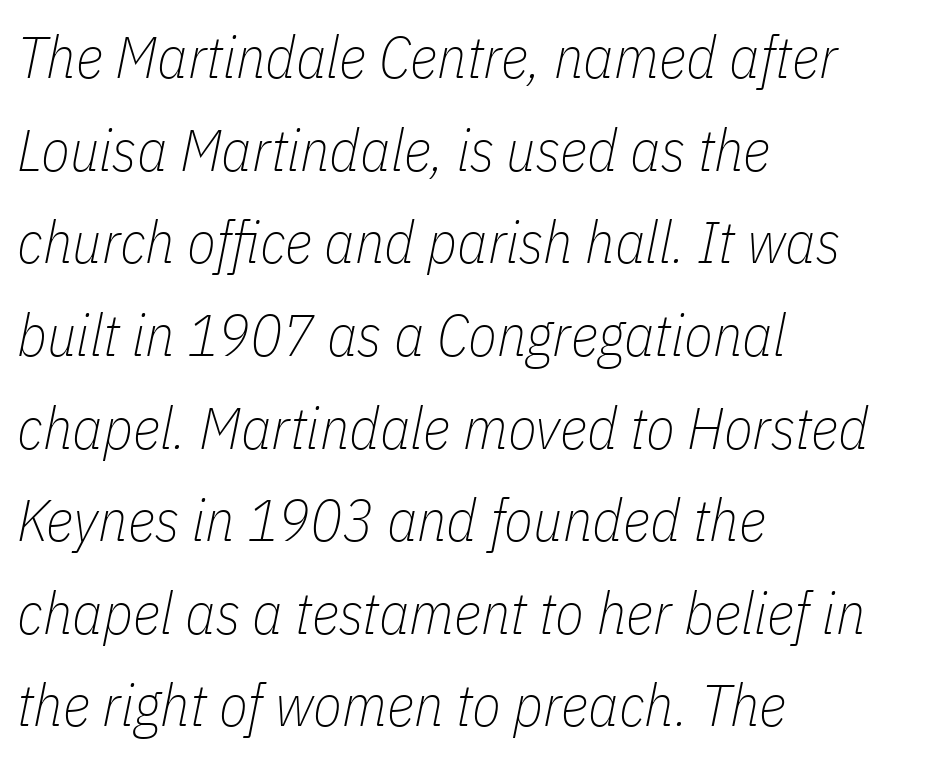
The compositor pushed each line to the left boundary. This reads as an unemphasized weight, regular at the heaviest. This rendering features lettering with no underline. In terms of letterspacing, this is plain default setting. Baseline-to-baseline distance is the conventional proportion of letter height.
